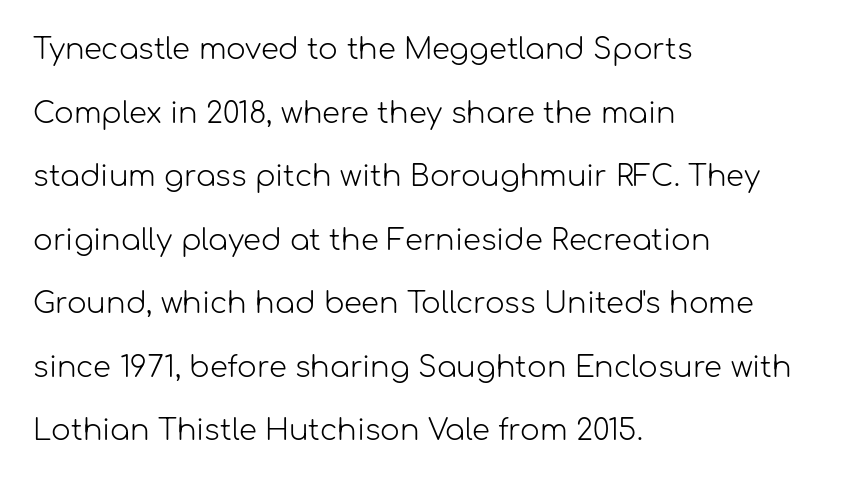
{"serif": "no", "italic": "no", "bold": "no", "weight": "light", "width": "normal", "stroke_contrast": "low", "x_height": "medium", "monospaced": "no", "underline": "no", "align": "left", "line_spacing": "loose", "line_spacing_ratio": 2.19, "letter_spacing": "normal", "letter_spacing_em": 0.0, "glyph_px": 29}
